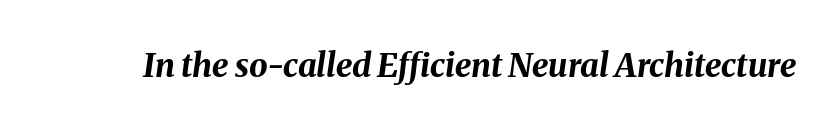
The image shows 33 px bold type, italic (leaning right); set normal letter spacing, not underlined; medium stroke contrast and a medium x-height.
